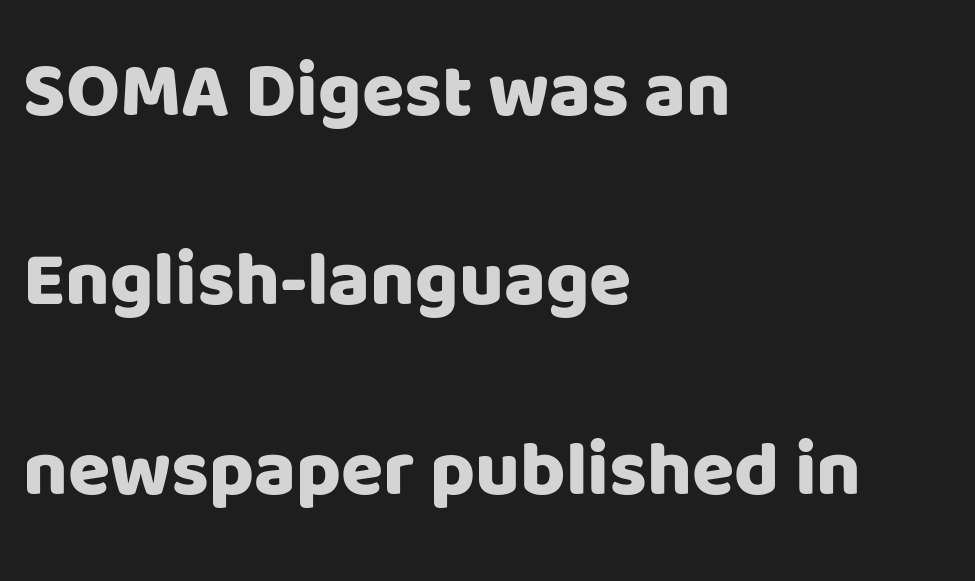
{"serif": "no", "italic": "no", "width": "normal", "stroke_contrast": "low", "x_height": "large", "monospaced": "no", "underline": "no", "align": "left", "line_spacing": "loose", "line_spacing_ratio": 2.46, "letter_spacing": "normal", "letter_spacing_em": 0.0, "glyph_px": 77}
